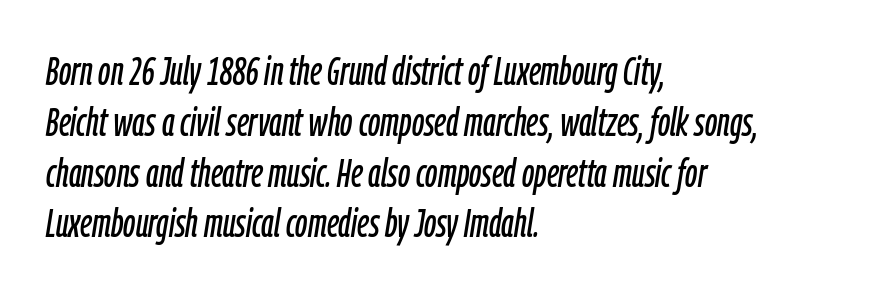
Character widths vary here, with narrow letters taking less room than wide ones. The passage shown stacks its lines at a standard gap. Posture: slanted. These lines keep a tight, regular rhythm from letter to letter. Check under the words: just untouched page.
